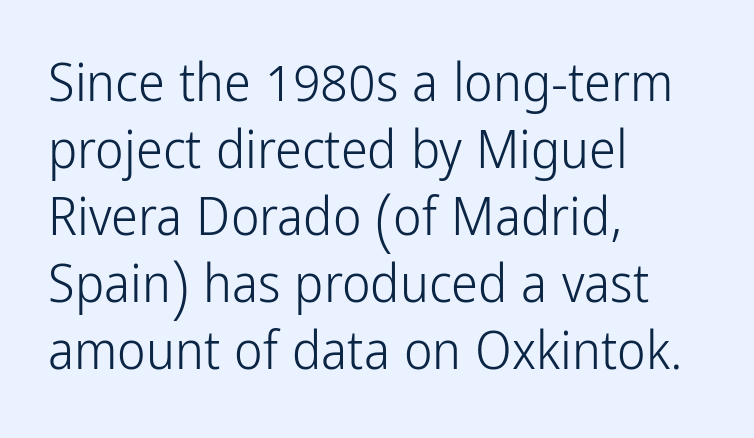
Q: Is the text bold? A: No.
Q: Is the text italic (slanted)? A: No, it is upright.
Q: Is the typeface a serif or a sans-serif typeface? A: Sans-serif.
Q: Is the text underlined? A: No.
Q: How is the paragraph aligned? A: Left-aligned.
Q: Is the spacing between letters normal or unusually wide? A: Normal.
Q: Width (condensed, normal, or wide)? A: Condensed.
Q: Stroke contrast? A: Low.
Q: x-height? A: Medium.
Q: Monospaced? A: No.
